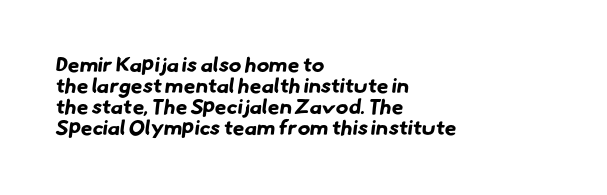
{"bold": "yes", "underline": "no", "align": "left", "line_spacing": "tight", "line_spacing_ratio": 1.0, "letter_spacing": "normal", "letter_spacing_em": 0.0, "glyph_px": 21}
